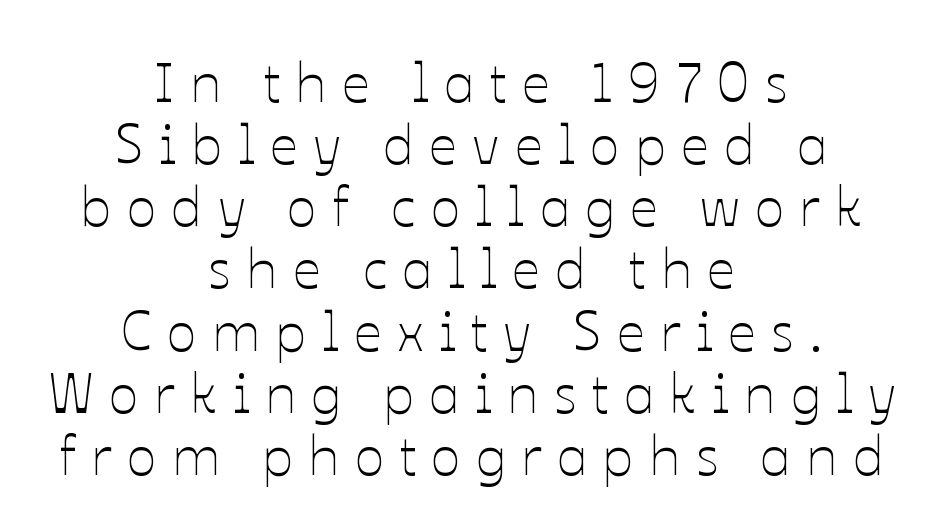
The image shows 55 px thin type, upright; set centered, tight line spacing (1.13x), unusually wide letter spacing (+0.28 em), not underlined; low stroke contrast and a medium x-height.
